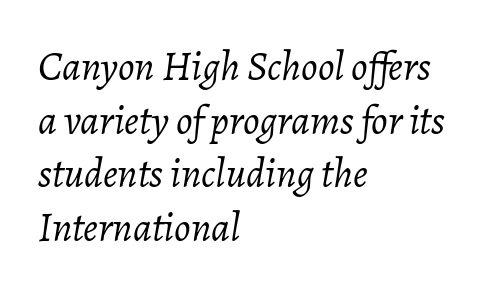
{"italic": "yes", "lean": "right", "slant_degrees": 7, "bold": "no", "weight": "light", "width": "normal", "stroke_contrast": "low", "x_height": "medium", "monospaced": "no", "underline": "no", "align": "left", "line_spacing": "normal", "line_spacing_ratio": 1.31, "letter_spacing": "normal", "letter_spacing_em": 0.0, "glyph_px": 41}
